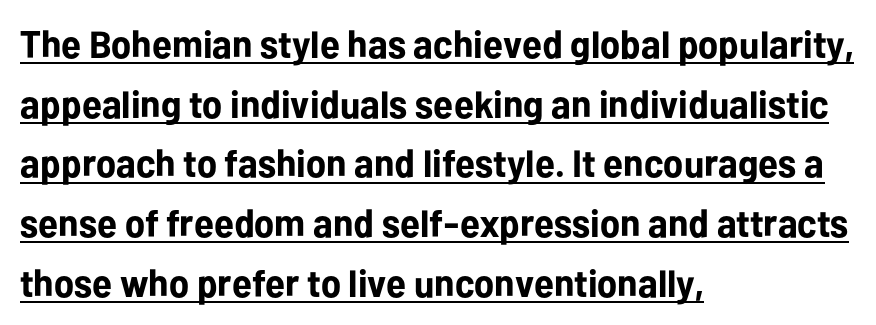
The image shows 38 px bold sans-serif type, upright; set left-aligned, normal line spacing (1.57x), normal letter spacing, underlined; low stroke contrast and a medium x-height.
